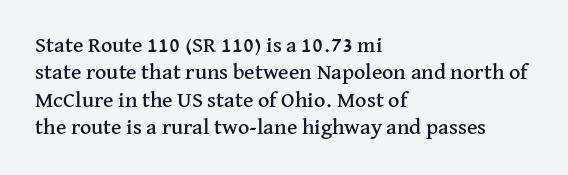
Letter spacing: default. Words float on clear page, feet unadorned. Every stem runs plumb, perpendicular to the baseline. Is there much room between lines? A standard amount, neither cramped nor airy. Reading down the block, your eye returns to a fixed left position each line.
